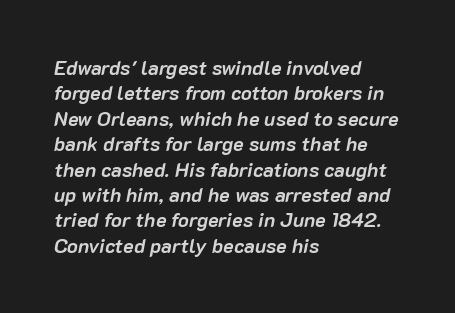
Q: Is the text bold? A: Yes.
Q: Is the text italic (slanted)? A: Yes, it leans right by about 10 degrees.
Q: Is the text underlined? A: No.
Q: How is the paragraph aligned? A: Left-aligned.
Q: Is the spacing between letters normal or unusually wide? A: Normal.
Q: Is the spacing between lines tight, normal or loose? A: Normal.
